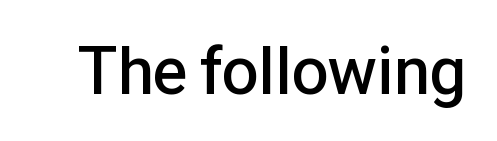
The image shows 66 px semibold sans-serif type, upright; set normal letter spacing, not underlined; low stroke contrast and a medium x-height.
